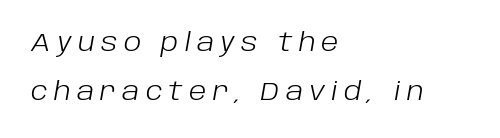
The image shows 25 px text type, italic (leaning right); set left-aligned, loose line spacing (1.97x), unusually wide letter spacing (+0.25 em), not underlined.
